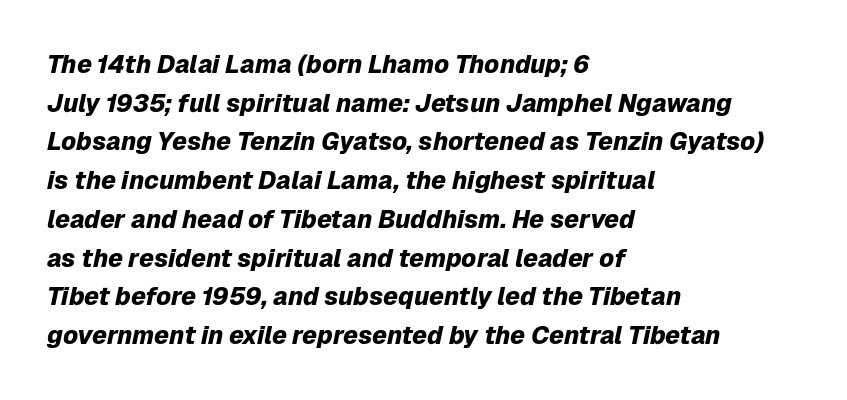
The image shows 25 px bold type, italic (leaning right); set left-aligned, normal line spacing (1.55x), normal letter spacing, not underlined.
